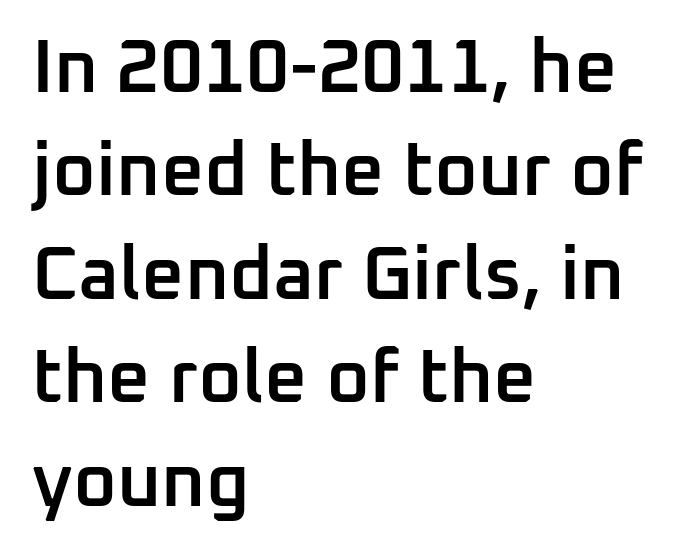
{"serif": "no", "italic": "no", "bold": "semi", "weight": "semibold", "width": "normal", "stroke_contrast": "low", "x_height": "medium", "monospaced": "no", "underline": "no", "align": "left", "line_spacing": "normal", "line_spacing_ratio": 1.38, "letter_spacing": "normal", "letter_spacing_em": 0.0, "glyph_px": 75}
